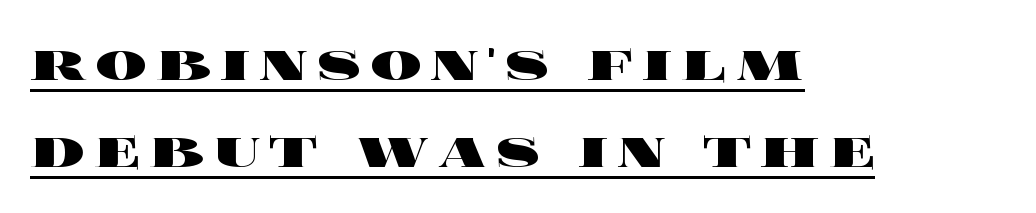
The image shows 64 px heavy, wide type, upright; set left-aligned, normal line spacing (1.36x), underlined; a large x-height.
